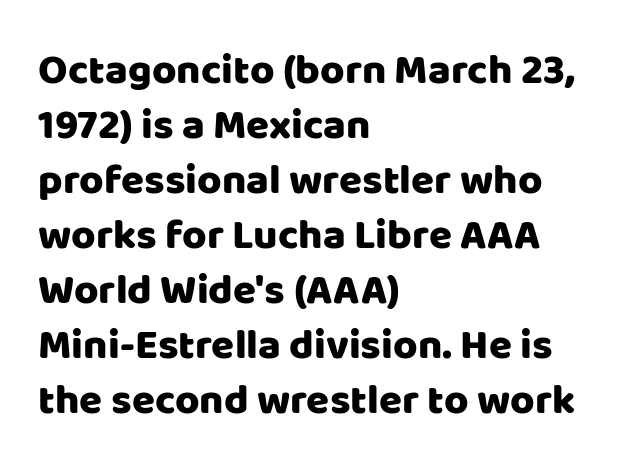
The image shows 42 px sans-serif type, upright; set left-aligned, normal line spacing (1.31x), normal letter spacing, not underlined; low stroke contrast and a large x-height.
